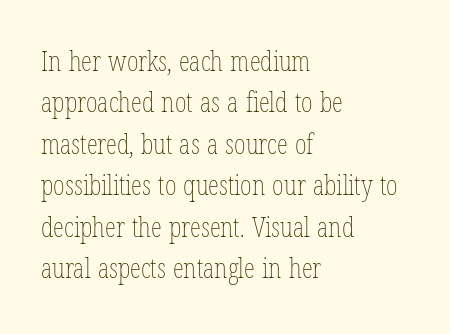
Q: Is the text bold? A: No.
Q: Is the text italic (slanted)? A: No, it is upright.
Q: Is the text underlined? A: No.
Q: How is the paragraph aligned? A: Left-aligned.
Q: Is the spacing between letters normal or unusually wide? A: Normal.
Q: Is the spacing between lines tight, normal or loose? A: Normal.
Q: Width (condensed, normal, or wide)? A: Condensed.
Q: Stroke contrast? A: Low.
Q: x-height? A: Medium.
Q: Monospaced? A: No.
